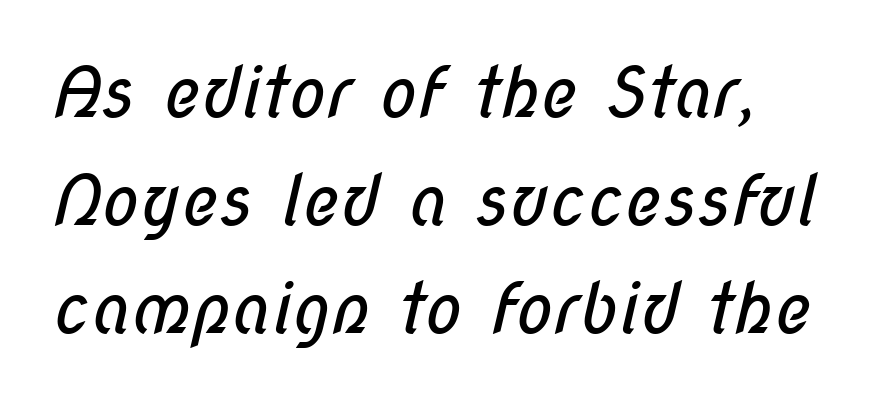
The image shows 70 px regular-weight, condensed sans-serif type; set left-aligned, normal line spacing (1.54x), normal letter spacing, not underlined; low stroke contrast and a medium x-height.
